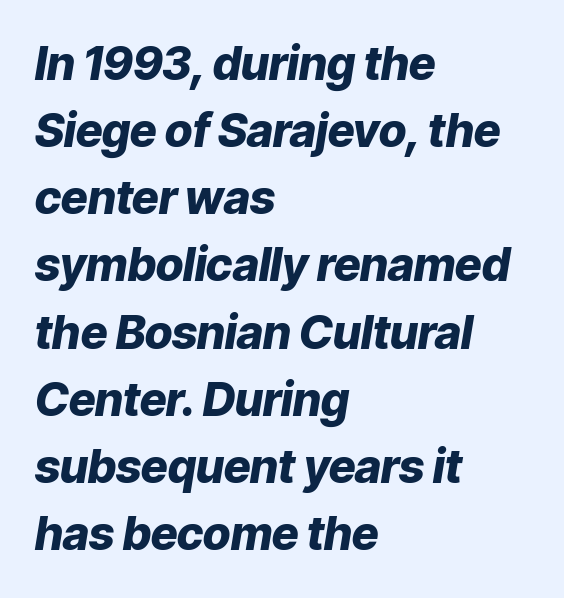
The image shows 46 px heavy type, italic (leaning right); set left-aligned, normal line spacing (1.46x), normal letter spacing, not underlined; low stroke contrast and a medium x-height.
